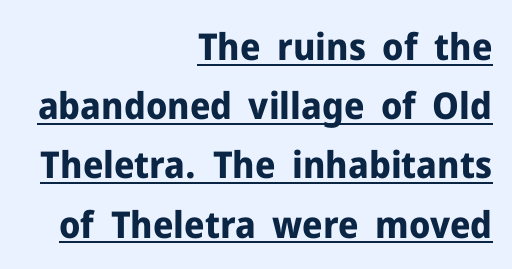
{"serif": "no", "italic": "no", "bold": "yes", "weight": "bold", "width": "normal", "stroke_contrast": "low", "x_height": "medium", "monospaced": "no", "underline": "yes", "align": "right", "line_spacing": "normal", "line_spacing_ratio": 1.6, "letter_spacing": "normal", "letter_spacing_em": 0.0, "glyph_px": 37}
